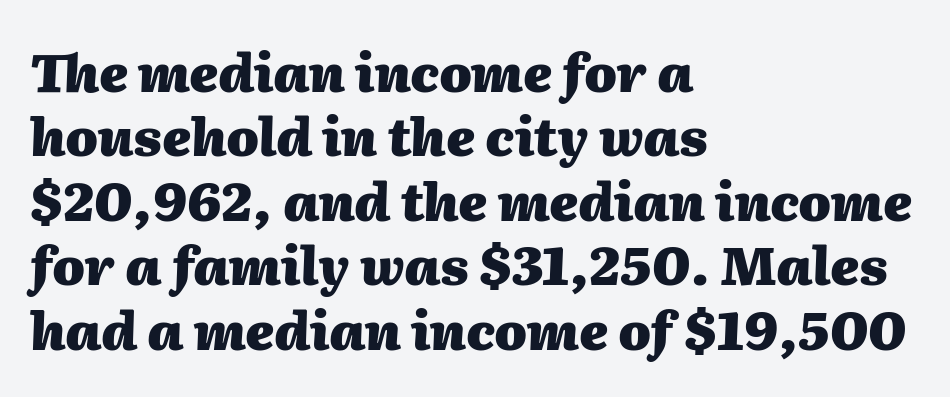
{"italic": "yes", "lean": "right", "slant_degrees": 2, "bold": "yes", "weight": "heavy", "width": "normal", "stroke_contrast": "medium", "x_height": "medium", "monospaced": "no", "underline": "no", "align": "left", "line_spacing_ratio": 1.24, "letter_spacing": "normal", "letter_spacing_em": 0.0, "glyph_px": 52}
